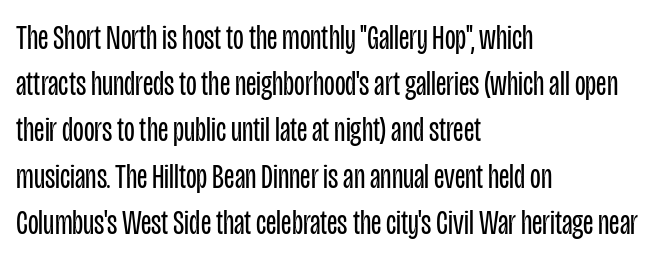
In terms of letterform style, serifs are entirely absent. Stems and bowls with no extra thickness — not bold. Descenders hang freely into open space. Vertically, the passage feels balanced, rows spaced as you'd expect. Ascenders rise straight up at ninety degrees.
